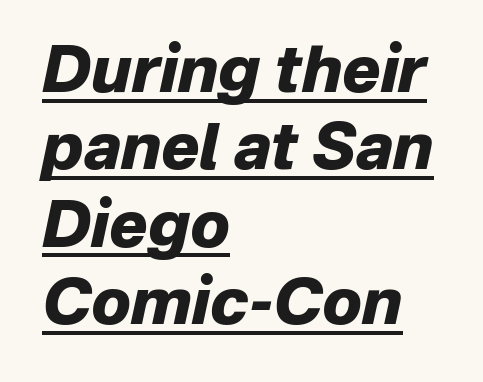
Q: Is the text bold? A: Yes.
Q: Is the text italic (slanted)? A: Yes, it leans right by about 12 degrees.
Q: Is the text underlined? A: Yes.
Q: How is the paragraph aligned? A: Left-aligned.
Q: Is the spacing between letters normal or unusually wide? A: Normal.
Q: Width (condensed, normal, or wide)? A: Normal.
Q: Stroke contrast? A: Low.
Q: x-height? A: Medium.
Q: Monospaced? A: No.
